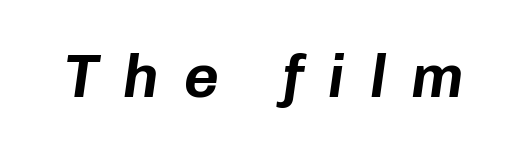
Q: Is the text italic (slanted)? A: Yes, it leans right by about 8 degrees.
Q: Is the text underlined? A: No.
Q: Is the spacing between letters normal or unusually wide? A: Unusually wide.
Q: Width (condensed, normal, or wide)? A: Normal.
Q: Stroke contrast? A: Low.
Q: x-height? A: Medium.
Q: Monospaced? A: No.
